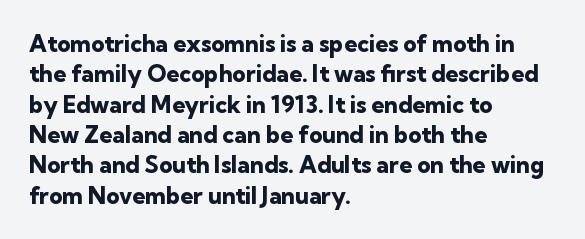
The image shows 23 px bold type, upright; set left-aligned, normal line spacing (1.32x), normal letter spacing, not underlined.
